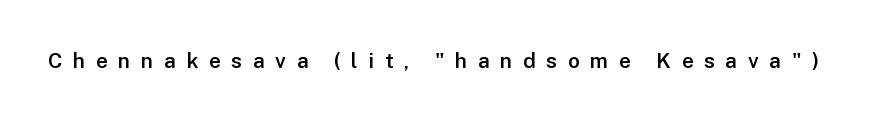
Q: Is the text bold? A: Semi-bold.
Q: Is the text italic (slanted)? A: No, it is upright.
Q: Is the text underlined? A: No.
Q: Is the spacing between letters normal or unusually wide? A: Unusually wide.
